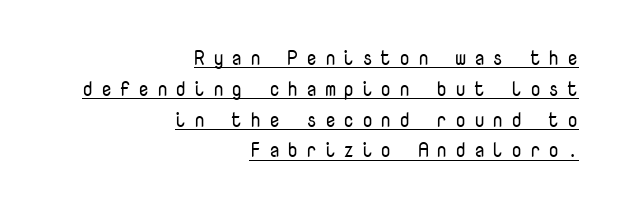
Q: Is the text bold? A: No.
Q: Is the text italic (slanted)? A: No, it is upright.
Q: Is the text underlined? A: Yes.
Q: How is the paragraph aligned? A: Right-aligned.
Q: Is the spacing between letters normal or unusually wide? A: Unusually wide.
Q: Is the spacing between lines tight, normal or loose? A: Normal.
